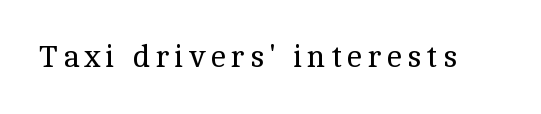
Q: Is the text bold? A: No.
Q: Is the text italic (slanted)? A: No, it is upright.
Q: Is the typeface a serif or a sans-serif typeface? A: Serif.
Q: Is the text underlined? A: No.
Q: Width (condensed, normal, or wide)? A: Normal.
Q: x-height? A: Medium.
Q: Monospaced? A: No.
